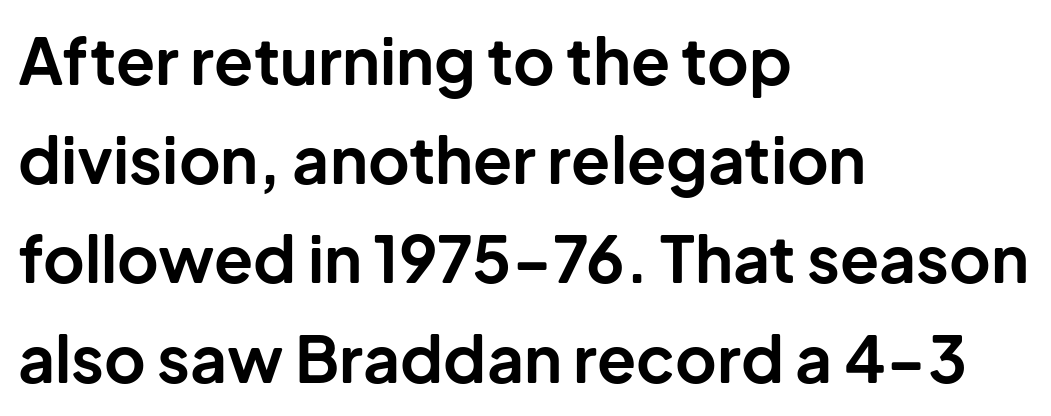
The image shows 64 px bold sans-serif type, upright; set left-aligned, normal line spacing (1.55x), normal letter spacing, not underlined; low stroke contrast and a medium x-height.
